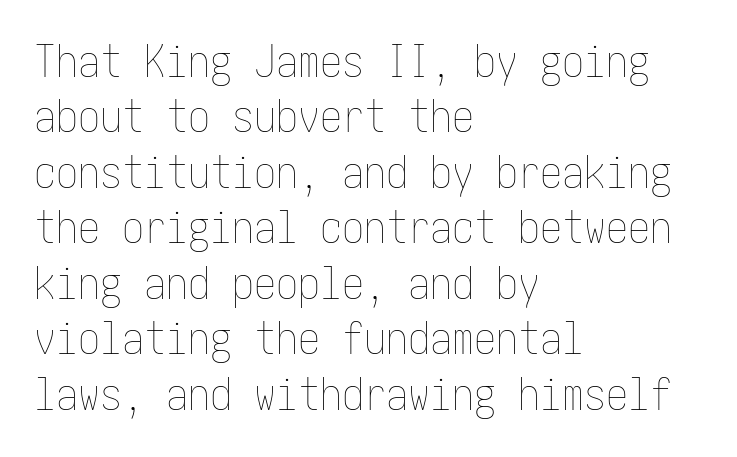
{"italic": "no", "bold": "no", "weight": "thin", "width": "condensed", "stroke_contrast": "low", "x_height": "medium", "underline": "no", "align": "left", "line_spacing": "normal", "line_spacing_ratio": 1.26, "letter_spacing": "normal", "letter_spacing_em": 0.0, "glyph_px": 44}
